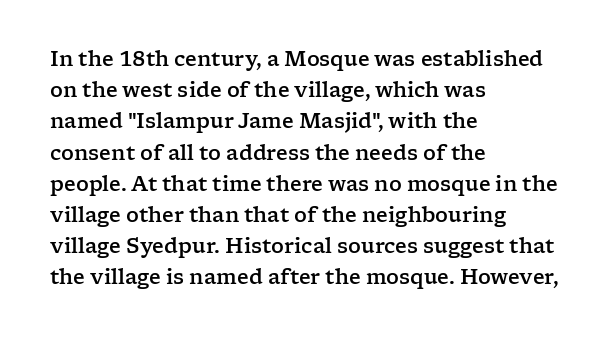
The image shows 20 px text type, upright; set left-aligned, normal line spacing (1.56x), normal letter spacing, not underlined.
